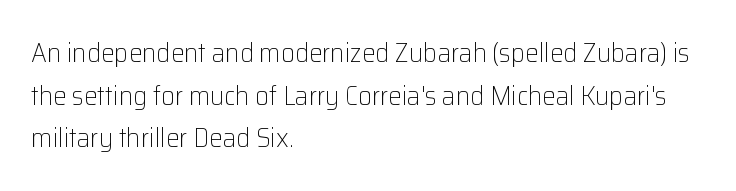
The image shows 27 px text type, upright; set left-aligned, normal line spacing (1.58x), normal letter spacing, not underlined.
